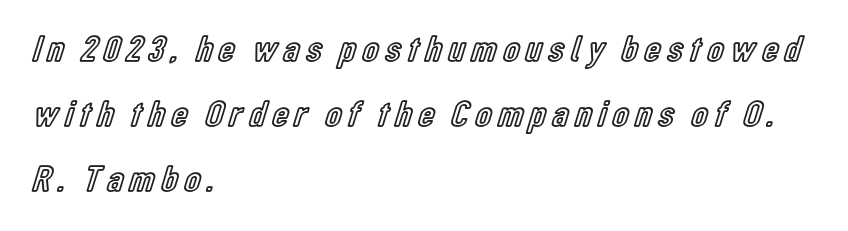
The image shows 37 px condensed type; set left-aligned, line spacing 1.76x, not underlined; a medium x-height.
